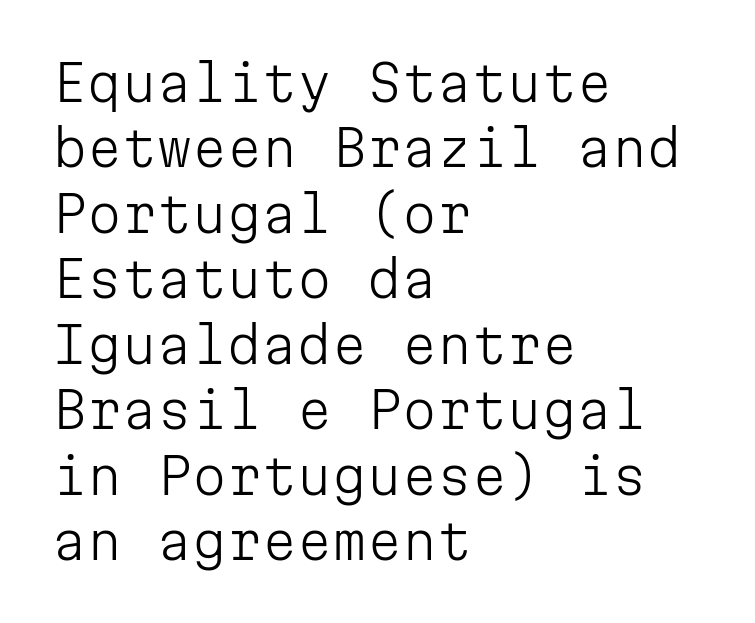
{"serif": "no", "italic": "no", "bold": "no", "weight": "light", "width": "normal", "stroke_contrast": "low", "x_height": "medium", "monospaced": "yes", "underline": "no", "align": "left", "line_spacing": "normal", "line_spacing_ratio": 1.31, "letter_spacing": "normal", "letter_spacing_em": 0.0, "glyph_px": 50}
